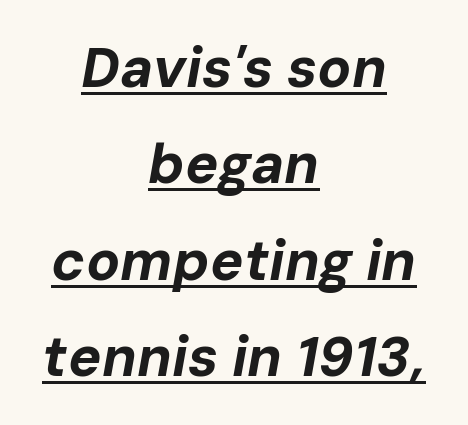
{"italic": "yes", "lean": "right", "slant_degrees": 10, "bold": "yes", "weight": "bold", "width": "normal", "stroke_contrast": "low", "x_height": "medium", "monospaced": "no", "underline": "yes", "align": "center", "line_spacing_ratio": 1.72, "letter_spacing": "normal", "letter_spacing_em": 0.0, "glyph_px": 56}
